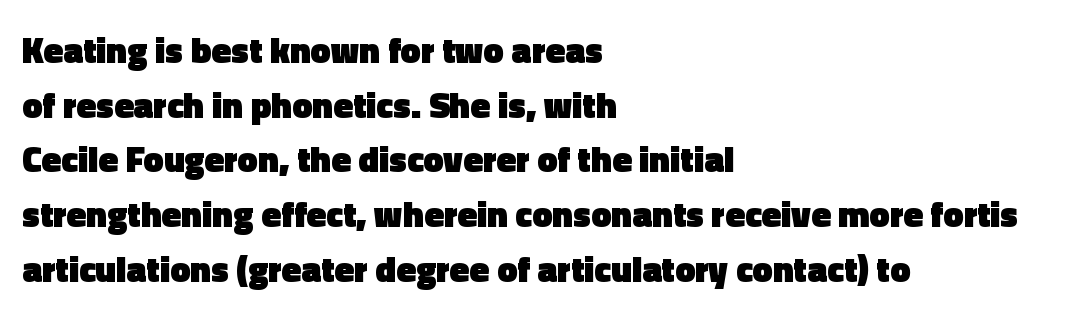
The passage shown stacks its lines at a standard gap. The lettering holds an erect, upright posture throughout. Where is the straight margin? On the left. Stroke thickness is high; the sample reads as a true bold.
